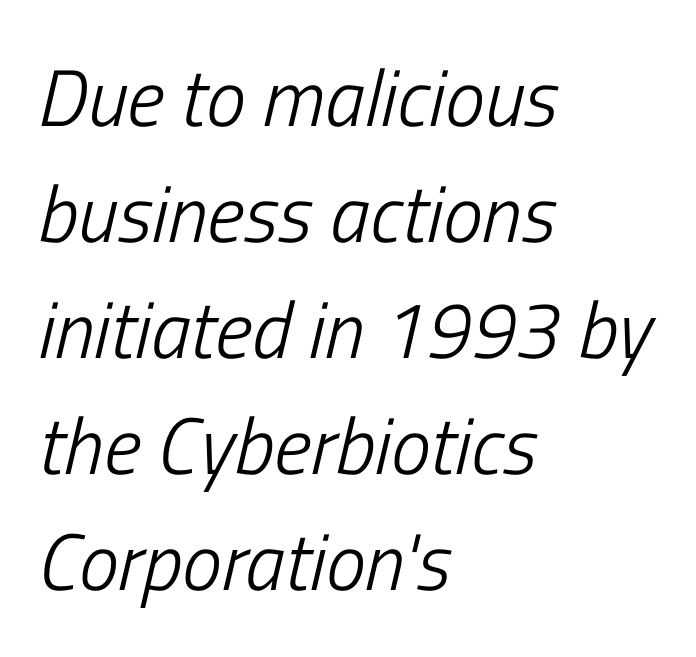
The image shows 80 px light, condensed type, italic (leaning right); set left-aligned, normal line spacing (1.45x), normal letter spacing, not underlined; low stroke contrast and a medium x-height.
